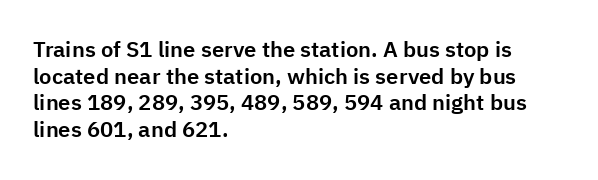
Q: Is the text italic (slanted)? A: No, it is upright.
Q: Is the text underlined? A: No.
Q: How is the paragraph aligned? A: Left-aligned.
Q: Is the spacing between letters normal or unusually wide? A: Normal.
